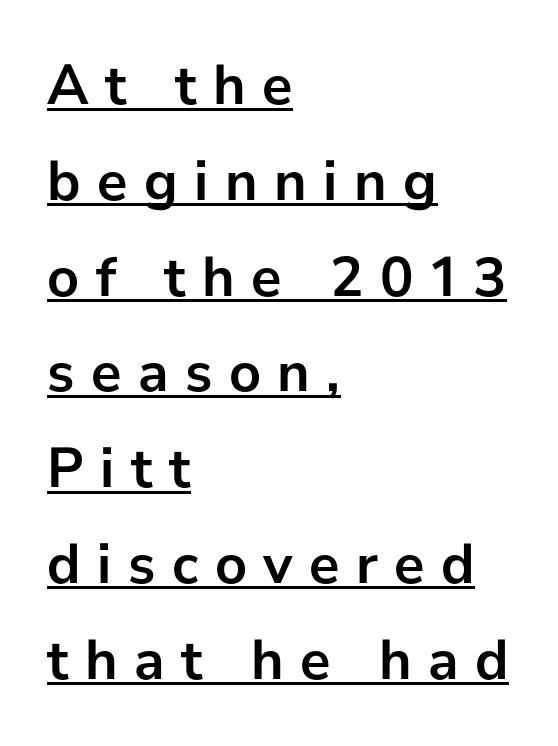
Q: Is the text bold? A: Yes.
Q: Is the text italic (slanted)? A: No, it is upright.
Q: Is the typeface a serif or a sans-serif typeface? A: Sans-serif.
Q: Is the text underlined? A: Yes.
Q: How is the paragraph aligned? A: Left-aligned.
Q: Is the spacing between letters normal or unusually wide? A: Unusually wide.
Q: Is the spacing between lines tight, normal or loose? A: Normal.
Q: Width (condensed, normal, or wide)? A: Normal.
Q: Stroke contrast? A: Low.
Q: x-height? A: Medium.
Q: Monospaced? A: No.
